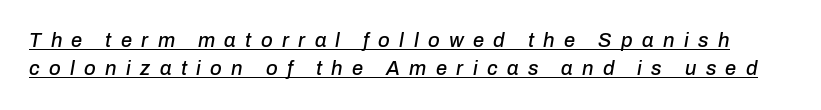
{"italic": "yes", "lean": "right", "slant_degrees": 10, "underline": "yes", "line_spacing": "normal", "line_spacing_ratio": 1.42, "letter_spacing": "wide", "letter_spacing_em": 0.47, "glyph_px": 20}
